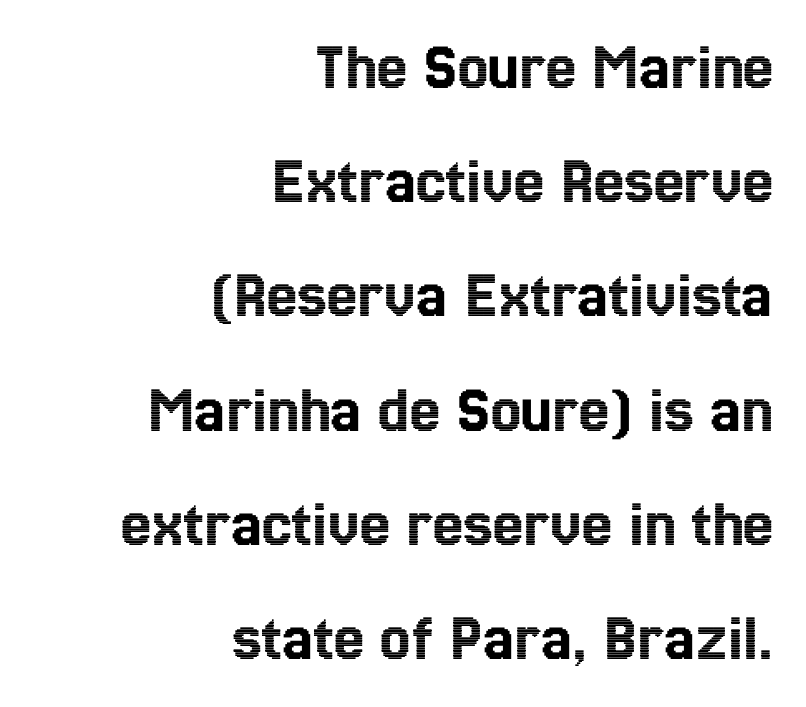
Q: Is the text italic (slanted)? A: No, it is upright.
Q: Is the text underlined? A: No.
Q: How is the paragraph aligned? A: Right-aligned.
Q: Is the spacing between letters normal or unusually wide? A: Normal.
Q: Is the spacing between lines tight, normal or loose? A: Normal.
Q: Width (condensed, normal, or wide)? A: Condensed.
Q: x-height? A: Medium.
Q: Monospaced? A: No.
